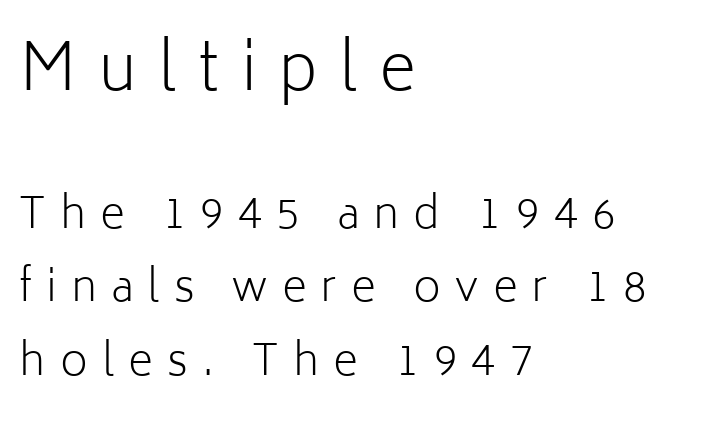
Character widths vary here, with narrow letters taking less room than wide ones. Plain, unruled lines of type. Caption: upper text group enlarged, lower text group reduced. What stands out about the letter spacing? Its width — letters are far apart.
